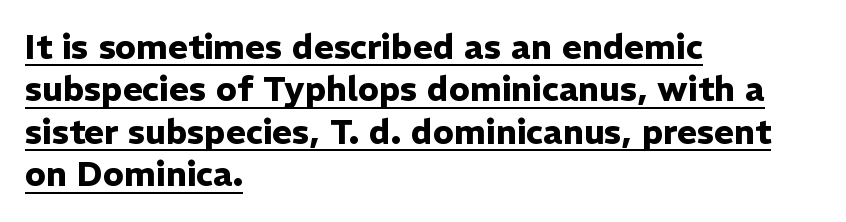
{"serif": "no", "italic": "no", "bold": "yes", "weight": "heavy", "width": "normal", "stroke_contrast": "low", "x_height": "medium", "monospaced": "no", "underline": "yes", "align": "left", "line_spacing": "normal", "line_spacing_ratio": 1.25, "letter_spacing": "normal", "letter_spacing_em": 0.0, "glyph_px": 34}
